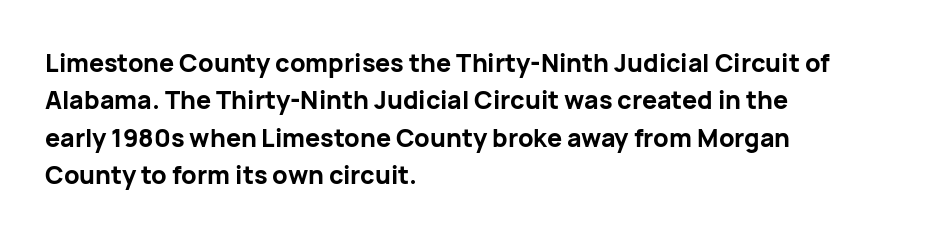
The image shows 25 px bold type, upright; set left-aligned, normal line spacing (1.5x), normal letter spacing, not underlined.
